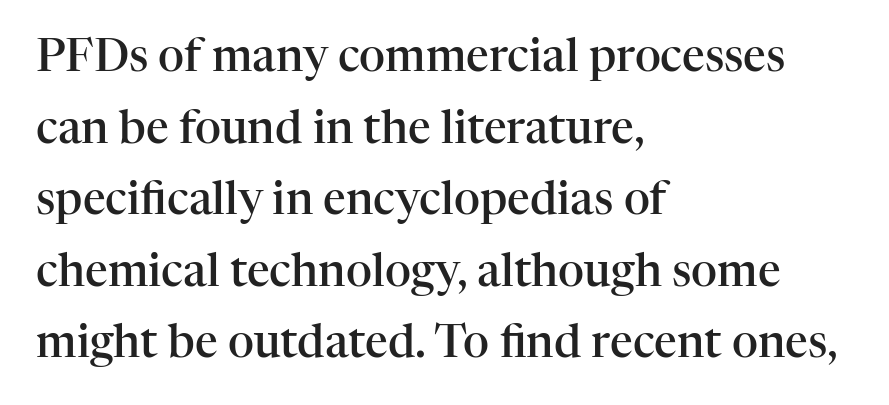
Firm but not heavy-handed strokes: this text is semibold. What kind of face is this? One with serifs. You could not count columns in this text — the font is proportionally spaced. Reading down the block, your eye returns to a fixed left position each line.
